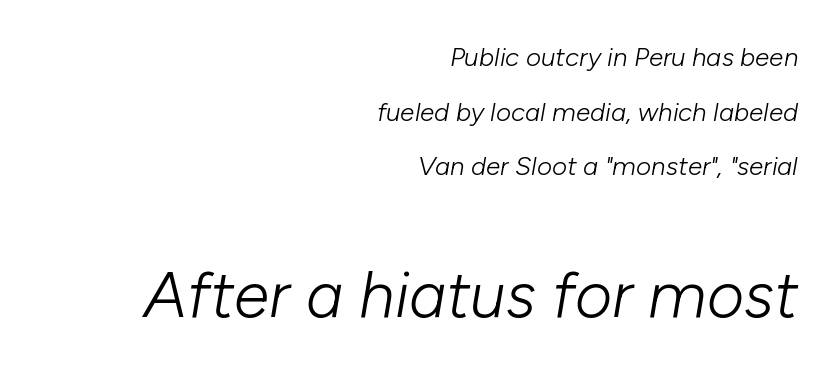
{"italic": "yes", "lean": "right", "slant_degrees": 10, "bold": "no", "weight": "light", "width": "normal", "stroke_contrast": "low", "x_height": "medium", "monospaced": "no", "underline": "no", "align": "right", "line_spacing": "loose", "line_spacing_ratio": 2.1, "letter_spacing": "normal", "letter_spacing_em": 0.0, "larger_block": "second", "size_ratio": 2.46, "glyph_px": 64}
